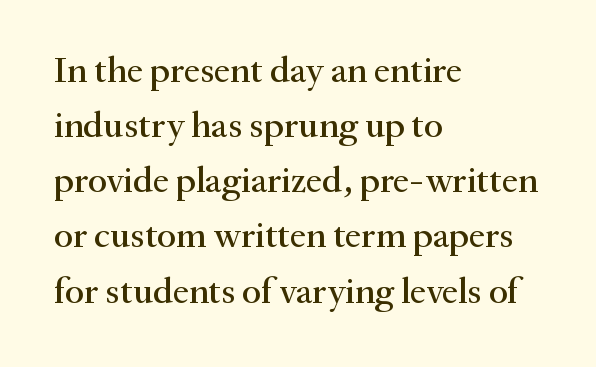
The ragged edge is on the right, which tells us the setting is flush left. You can tell it's not italic because the verticals are truly vertical. Regarding leading, the lines here are spaced in the standard way. Looks like regular typesetting: each glyph gets only the width it needs. Plain, unruled lines of type. Note: serifs present on the glyphs.
